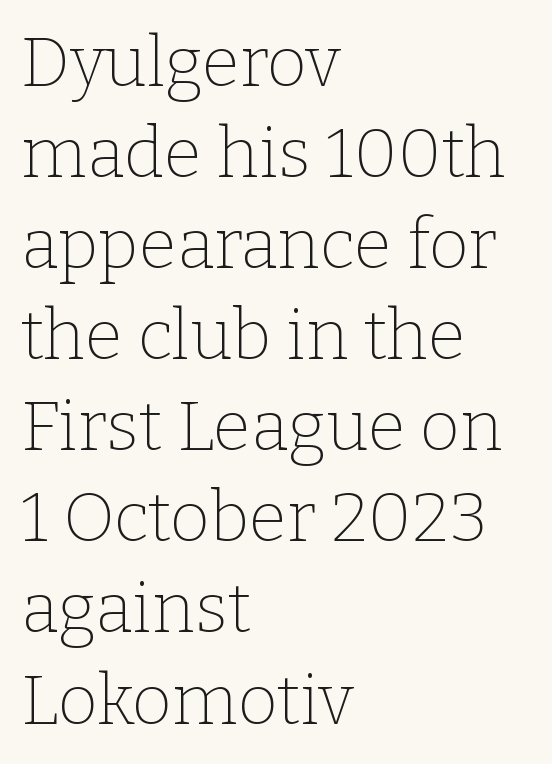
Q: Is the text bold? A: No.
Q: Is the text italic (slanted)? A: No, it is upright.
Q: Is the typeface a serif or a sans-serif typeface? A: Serif.
Q: Is the text underlined? A: No.
Q: How is the paragraph aligned? A: Left-aligned.
Q: Is the spacing between letters normal or unusually wide? A: Normal.
Q: Is the spacing between lines tight, normal or loose? A: Normal.
Q: Width (condensed, normal, or wide)? A: Normal.
Q: Stroke contrast? A: Low.
Q: x-height? A: Medium.
Q: Monospaced? A: No.
